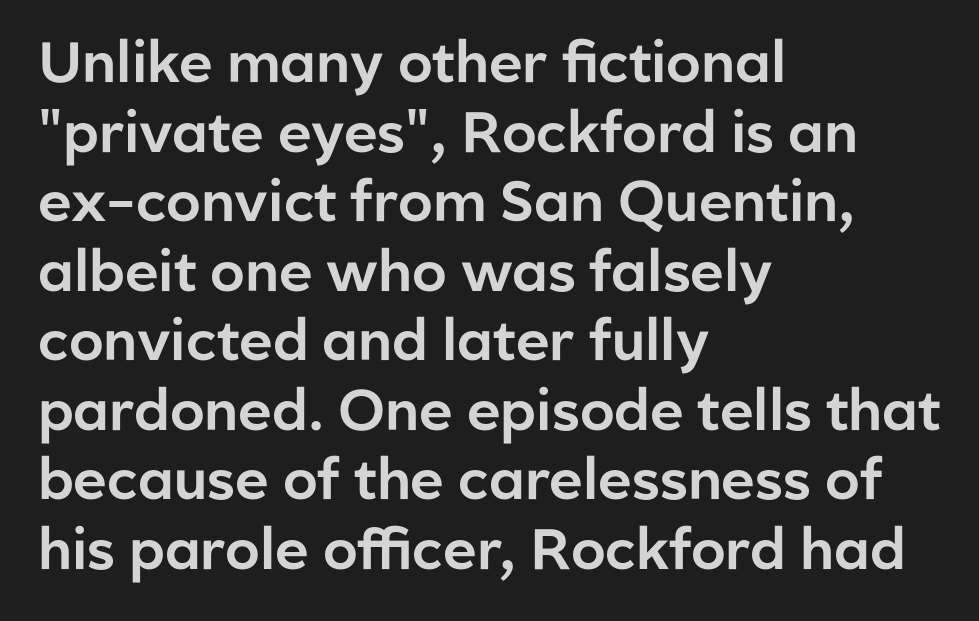
Q: Is the text italic (slanted)? A: No, it is upright.
Q: Is the typeface a serif or a sans-serif typeface? A: Sans-serif.
Q: Is the text underlined? A: No.
Q: How is the paragraph aligned? A: Left-aligned.
Q: Is the spacing between letters normal or unusually wide? A: Normal.
Q: Width (condensed, normal, or wide)? A: Normal.
Q: Stroke contrast? A: Low.
Q: x-height? A: Medium.
Q: Monospaced? A: No.
